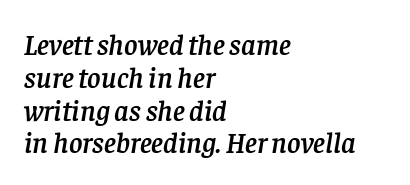
{"serif": "yes", "italic": "yes", "lean": "right", "slant_degrees": 8, "width": "normal", "stroke_contrast": "low", "x_height": "large", "monospaced": "no", "underline": "no", "align": "left", "line_spacing": "tight", "line_spacing_ratio": 1.13, "letter_spacing": "normal", "letter_spacing_em": 0.0, "glyph_px": 29}
